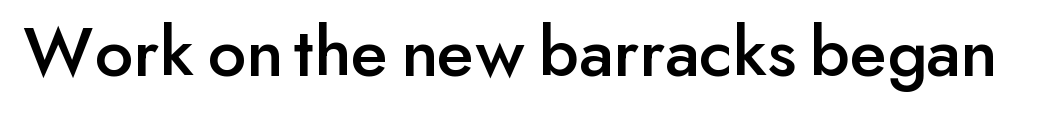
{"serif": "no", "italic": "no", "width": "normal", "stroke_contrast": "low", "x_height": "small", "monospaced": "no", "underline": "no", "letter_spacing": "normal", "letter_spacing_em": 0.0, "glyph_px": 73}
